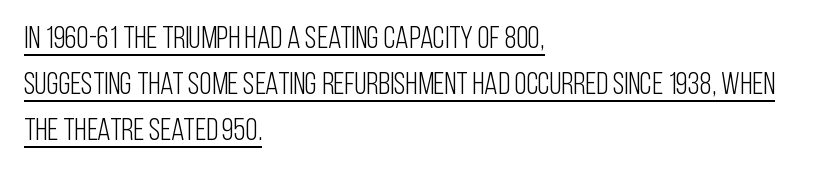
Q: Is the text bold? A: No.
Q: Is the text italic (slanted)? A: No, it is upright.
Q: Is the typeface a serif or a sans-serif typeface? A: Sans-serif.
Q: Is the text underlined? A: Yes.
Q: How is the paragraph aligned? A: Left-aligned.
Q: Is the spacing between letters normal or unusually wide? A: Normal.
Q: Is the spacing between lines tight, normal or loose? A: Normal.
Q: Width (condensed, normal, or wide)? A: Condensed.
Q: Stroke contrast? A: Low.
Q: x-height? A: Large.
Q: Monospaced? A: No.
